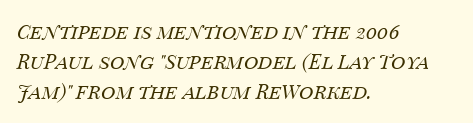
{"italic": "yes", "lean": "right", "slant_degrees": 14, "bold": "no", "underline": "no", "align": "left", "line_spacing": "normal", "line_spacing_ratio": 1.51, "letter_spacing": "normal", "letter_spacing_em": 0.0, "glyph_px": 20}
